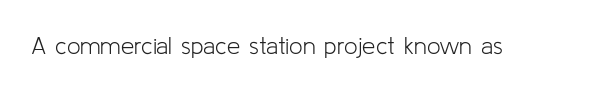
Only glyphs here, with clear space below each row. Notice how the stems are strictly vertical — no italics here. Between one letter and the next there's only the usual sliver of space. Is this a heavy cut? Hardly; it is regular or lighter.
